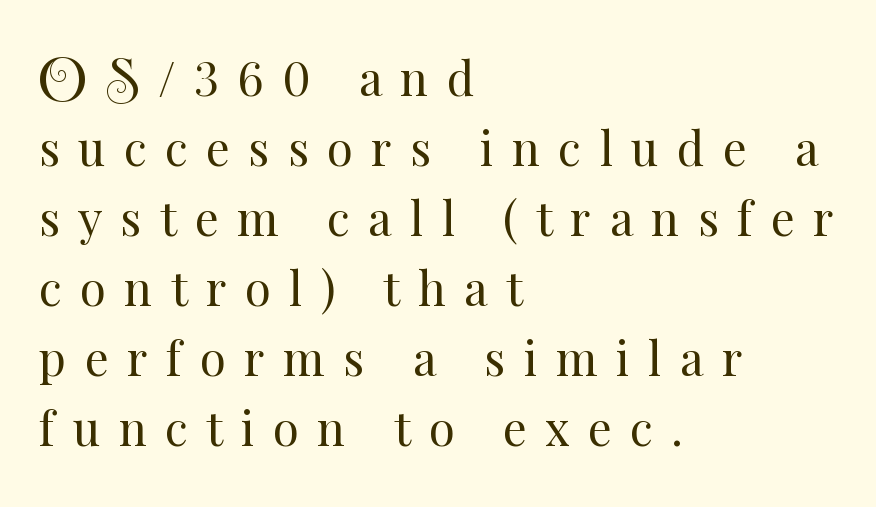
Q: Is the text bold? A: No.
Q: Is the text italic (slanted)? A: No, it is upright.
Q: Is the text underlined? A: No.
Q: How is the paragraph aligned? A: Left-aligned.
Q: Is the spacing between letters normal or unusually wide? A: Unusually wide.
Q: Is the spacing between lines tight, normal or loose? A: Normal.
Q: Width (condensed, normal, or wide)? A: Normal.
Q: Stroke contrast? A: Medium.
Q: x-height? A: Small.
Q: Monospaced? A: No.
